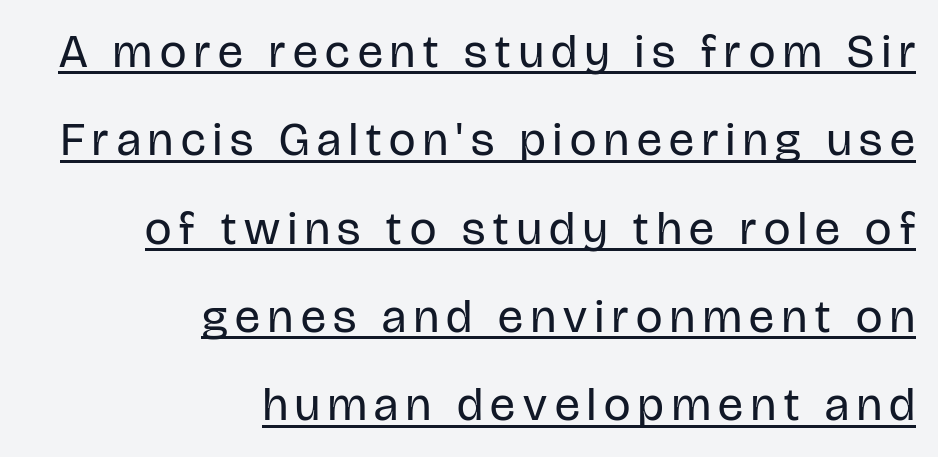
{"serif": "no", "italic": "no", "bold": "no", "weight": "regular", "width": "condensed", "stroke_contrast": "low", "x_height": "large", "monospaced": "no", "underline": "yes", "align": "right", "line_spacing_ratio": 1.88, "glyph_px": 47}
